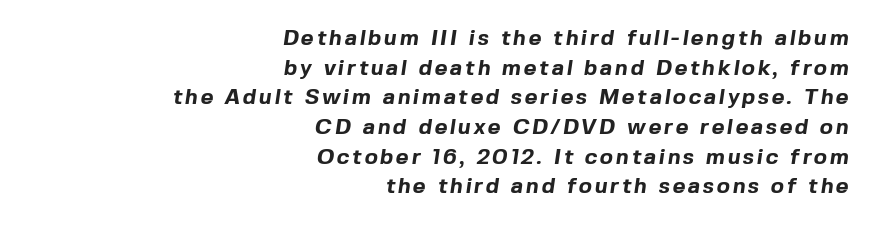
The image shows 22 px bold type; set right-aligned, normal line spacing (1.35x), not underlined.
